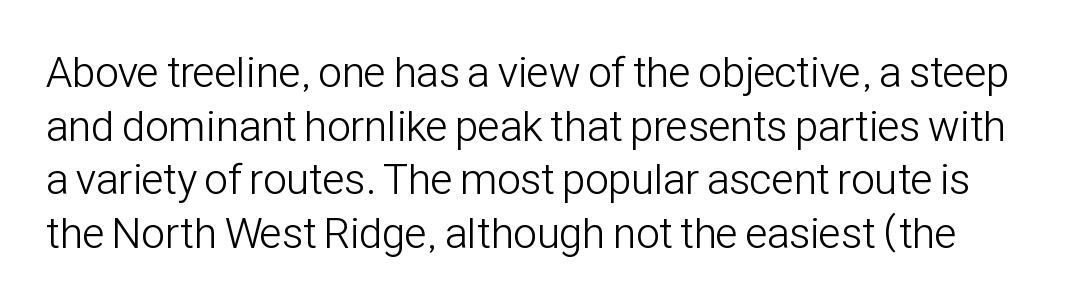
The passage shown is typed in a proportional face where columns would drift. Check the space under the baseline: it is left empty. Posture: straight, roman, zero tilt. The tracking reads as untouched default to a designer's eye. Unbolded letterforms with no extra heft. The space between consecutive lines is moderate.
